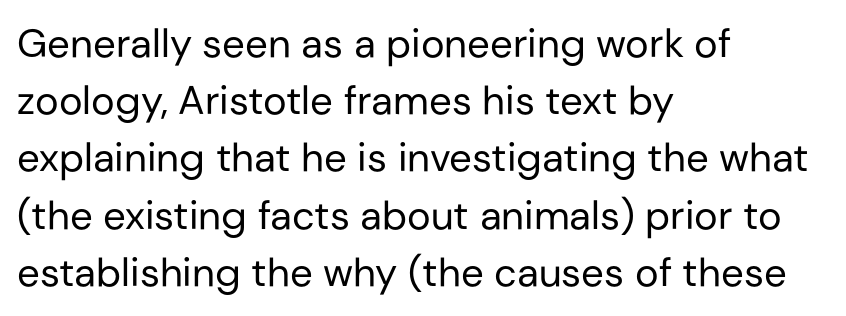
{"serif": "no", "italic": "no", "bold": "no", "weight": "regular", "width": "normal", "stroke_contrast": "low", "x_height": "medium", "monospaced": "no", "underline": "no", "align": "left", "line_spacing": "normal", "line_spacing_ratio": 1.43, "letter_spacing": "normal", "letter_spacing_em": 0.0, "glyph_px": 40}
